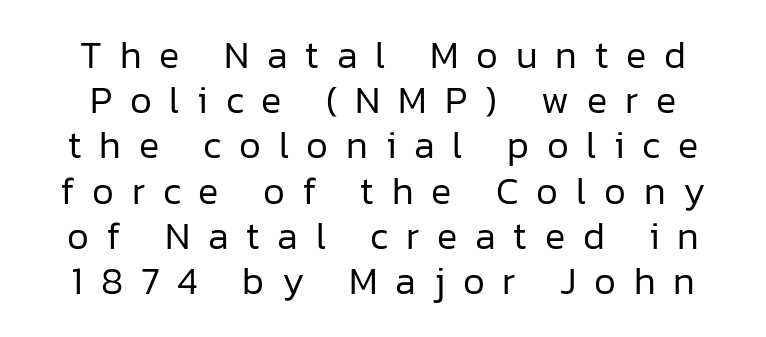
Spacing verdict: proportional, widths tailored to each character. The face used here is a sans, in the tradition of grotesques and geometrics. Posture: vertical. No letter is thick-stroked: the sample isn't bold.
